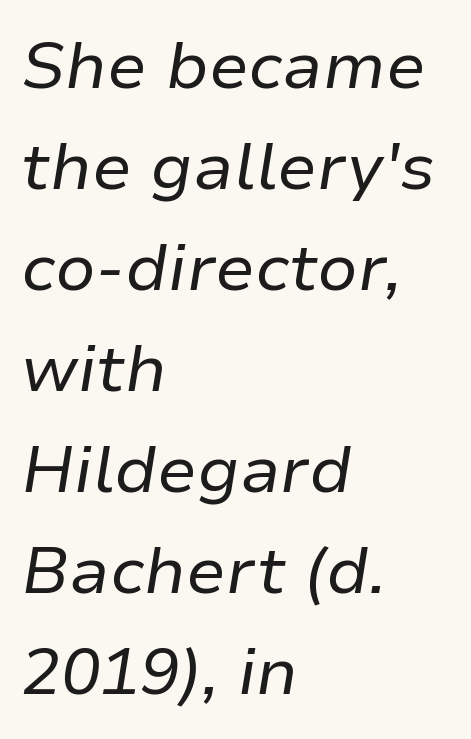
Q: Is the text bold? A: No.
Q: Is the text italic (slanted)? A: Yes, it leans right by about 9 degrees.
Q: Is the text underlined? A: No.
Q: How is the paragraph aligned? A: Left-aligned.
Q: Is the spacing between letters normal or unusually wide? A: Normal.
Q: Is the spacing between lines tight, normal or loose? A: Normal.
Q: Width (condensed, normal, or wide)? A: Normal.
Q: Stroke contrast? A: Low.
Q: x-height? A: Medium.
Q: Monospaced? A: No.
